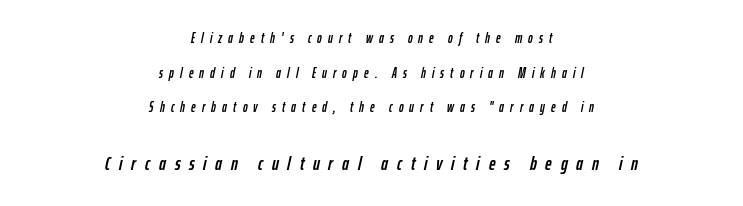
A typesetter would call this leading open, well beyond the default. Underlining? Definitely not there. The letters are slanted; this is an italic face. The rendering enlarges the type as you move from the upper chunk to the lower. Casual observation: everything's sitting right in the middle.
